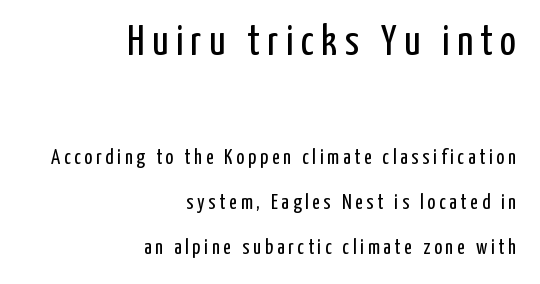
Q: Is the text bold? A: No.
Q: Is the text italic (slanted)? A: No, it is upright.
Q: Is the typeface a serif or a sans-serif typeface? A: Sans-serif.
Q: Is the text underlined? A: No.
Q: How is the paragraph aligned? A: Right-aligned.
Q: Is the spacing between lines tight, normal or loose? A: Loose.
Q: Which block of text is set in a larger size, the first (top) or the second (bottom)? A: The first (top) one.
Q: Width (condensed, normal, or wide)? A: Condensed.
Q: Stroke contrast? A: Low.
Q: x-height? A: Medium.
Q: Monospaced? A: No.
